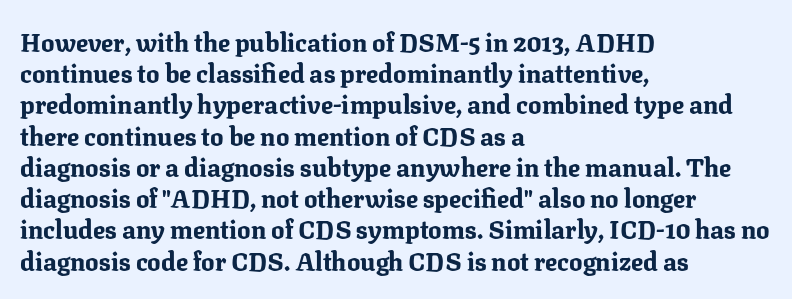
Caption: standard tracking, unaltered. Weight: bold. Line beginnings align vertically; line endings do not. The type sits square on the baseline with zero lean.
